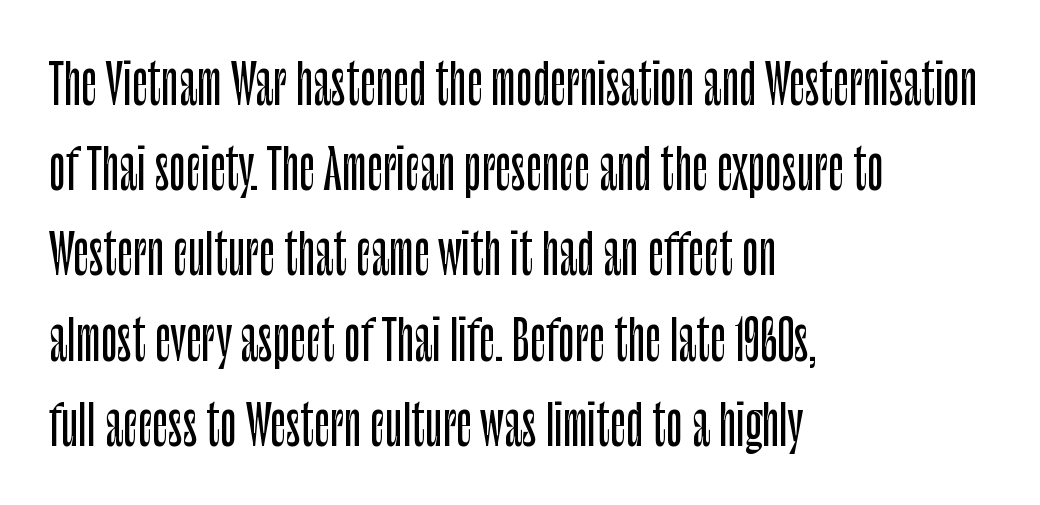
Q: Is the text italic (slanted)? A: No, it is upright.
Q: Is the typeface a serif or a sans-serif typeface? A: Sans-serif.
Q: Is the text underlined? A: No.
Q: How is the paragraph aligned? A: Left-aligned.
Q: Is the spacing between letters normal or unusually wide? A: Normal.
Q: Is the spacing between lines tight, normal or loose? A: Normal.
Q: Width (condensed, normal, or wide)? A: Condensed.
Q: Stroke contrast? A: Low.
Q: x-height? A: Large.
Q: Monospaced? A: No.
